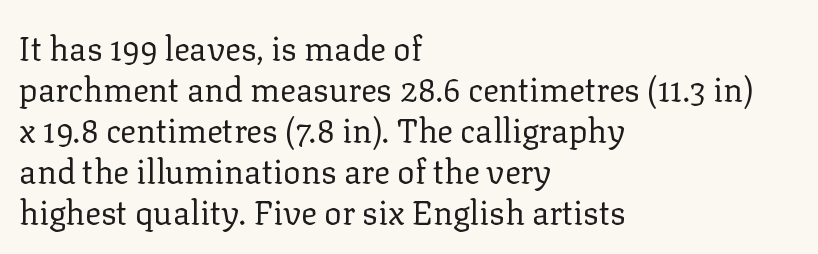
{"serif": "yes", "italic": "no", "bold": "no", "weight": "regular", "width": "normal", "stroke_contrast": "low", "x_height": "medium", "monospaced": "no", "underline": "no", "align": "left", "line_spacing_ratio": 1.24, "letter_spacing": "normal", "letter_spacing_em": 0.0, "glyph_px": 33}
